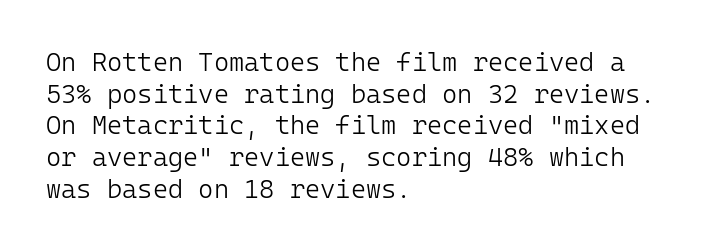
Q: Is the text bold? A: No.
Q: Is the text italic (slanted)? A: No, it is upright.
Q: Is the text underlined? A: No.
Q: How is the paragraph aligned? A: Left-aligned.
Q: Is the spacing between letters normal or unusually wide? A: Normal.
